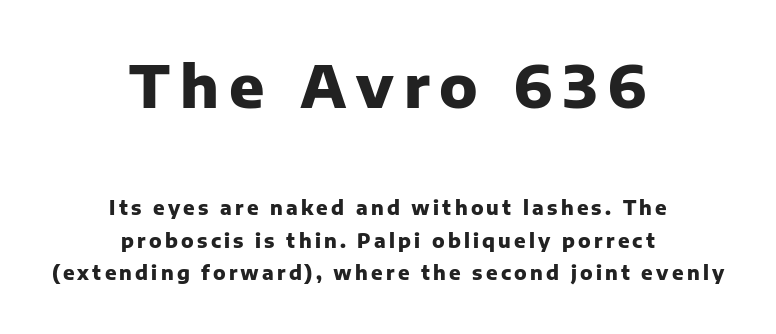
These lines are rendered in a variable-pitch font. The typesetter chose a symmetrical, centered arrangement here. Size hierarchy here favors the leading block over the trailing one. I'd describe the lettering as bold — thick and assertive.
